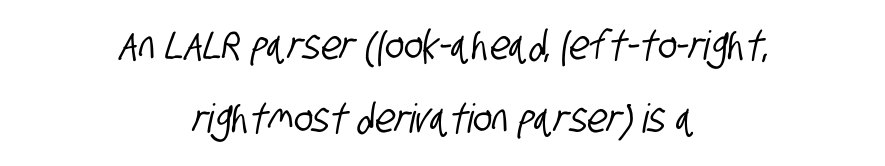
{"serif": "no", "width": "condensed", "stroke_contrast": "low", "x_height": "large", "monospaced": "no", "underline": "no", "align": "center", "line_spacing_ratio": 1.83, "letter_spacing": "normal", "letter_spacing_em": 0.0, "glyph_px": 40}
